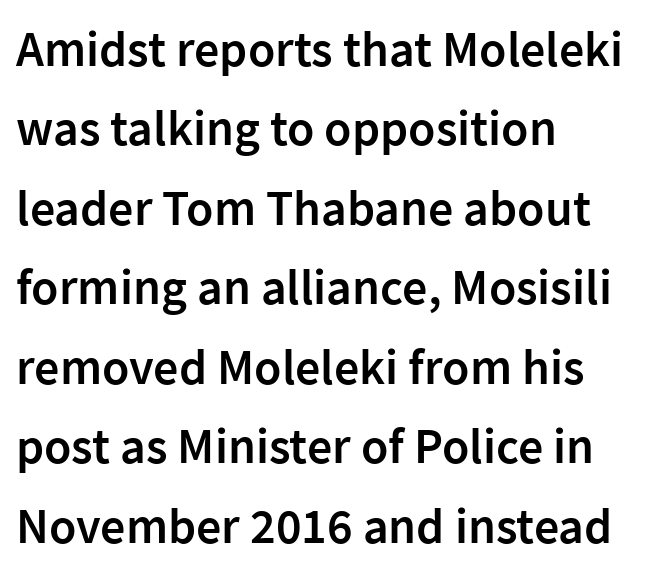
The face used here is proportionally spaced, like ordinary book or web type. The rendering uses a moderate line-height, typical for paragraphs. Glance below the letters and you will spot only blank space. Each letter's strokes conclude bluntly, with no projecting serifs. The face used here is rendered with its standard letterfit. The axis of the letterforms is exactly vertical.
